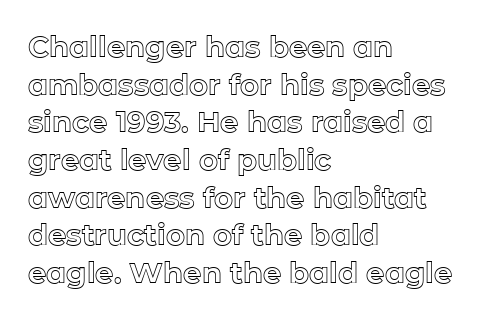
Q: Is the text italic (slanted)? A: No, it is upright.
Q: Is the text underlined? A: No.
Q: How is the paragraph aligned? A: Left-aligned.
Q: Is the spacing between letters normal or unusually wide? A: Normal.
Q: Is the spacing between lines tight, normal or loose? A: Normal.
Q: Width (condensed, normal, or wide)? A: Normal.
Q: x-height? A: Medium.
Q: Monospaced? A: No.
